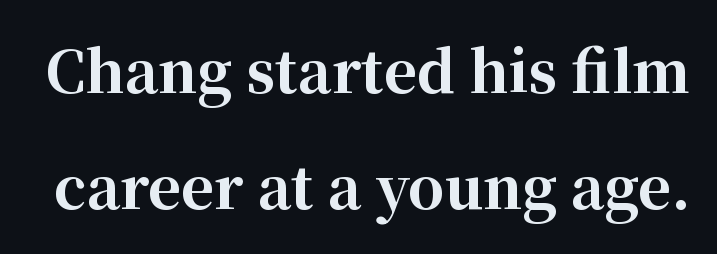
Q: Is the text bold? A: Yes.
Q: Is the text italic (slanted)? A: No, it is upright.
Q: Is the typeface a serif or a sans-serif typeface? A: Serif.
Q: Is the text underlined? A: No.
Q: Is the spacing between letters normal or unusually wide? A: Normal.
Q: Is the spacing between lines tight, normal or loose? A: Loose.
Q: Width (condensed, normal, or wide)? A: Normal.
Q: Stroke contrast? A: High.
Q: x-height? A: Medium.
Q: Monospaced? A: No.
